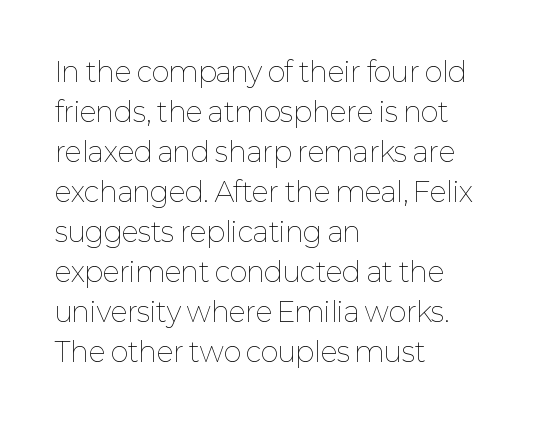
The image shows 27 px text type, upright; set left-aligned, normal line spacing (1.48x), normal letter spacing, not underlined.
